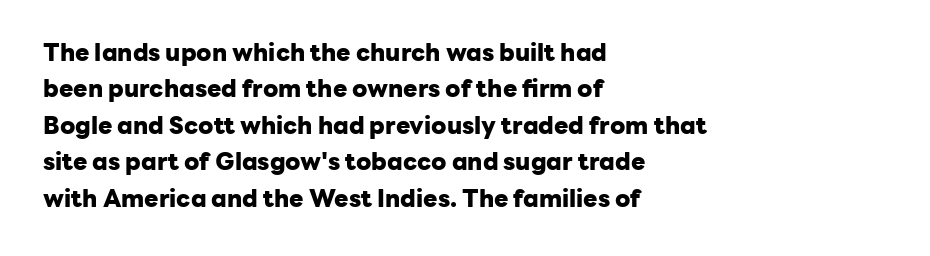
The designer left line spacing at the default. The horizontal fit of the characters is conventional and even. The specimen reads as upright at a glance. The passage shown is not underscored anywhere. The letters are bold, with thick, heavy strokes.
